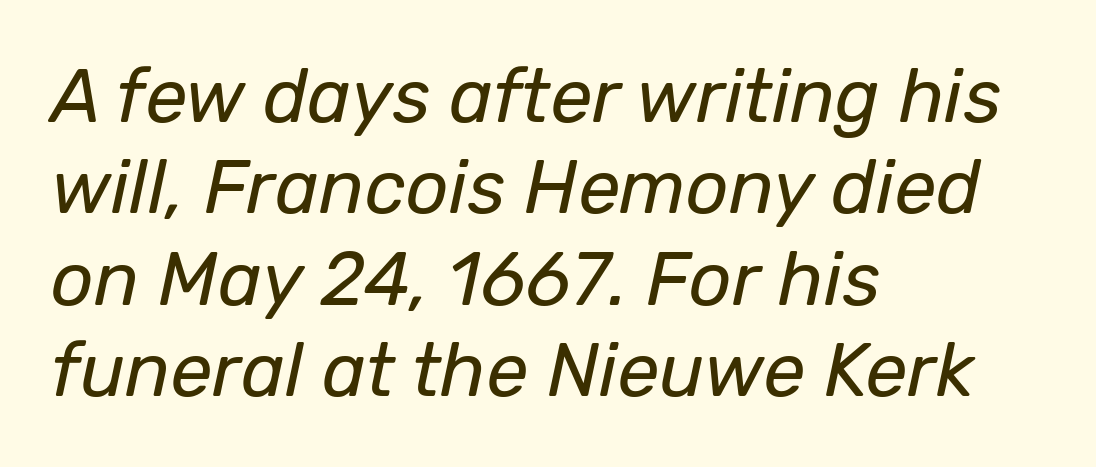
Each row of text sits above clean, open space. Nobody touched the tracking dial on this one. Think of a printed novel: that variable character pitch is what you see here. The font's italic variant was chosen for this text.
